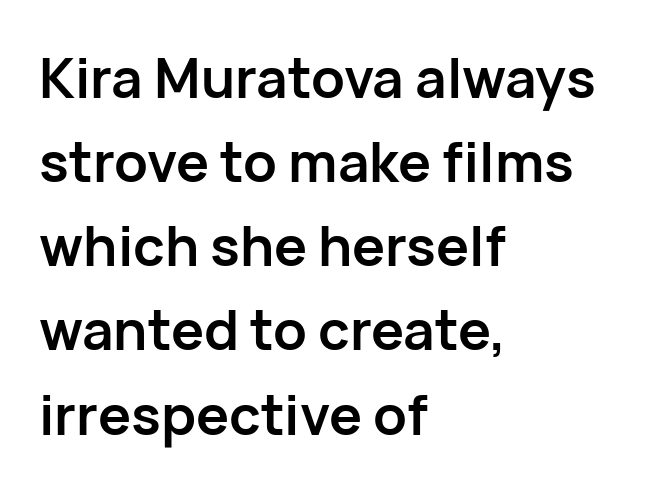
The image shows 55 px semibold sans-serif type, upright; set left-aligned, normal line spacing (1.53x), normal letter spacing, not underlined; low stroke contrast and a medium x-height.
